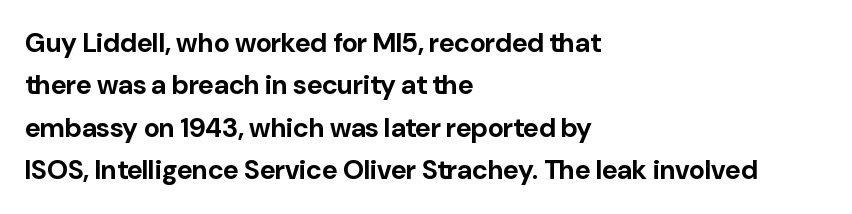
{"italic": "no", "bold": "yes", "underline": "no", "align": "left", "line_spacing": "normal", "line_spacing_ratio": 1.57, "letter_spacing": "normal", "letter_spacing_em": 0.0, "glyph_px": 27}
